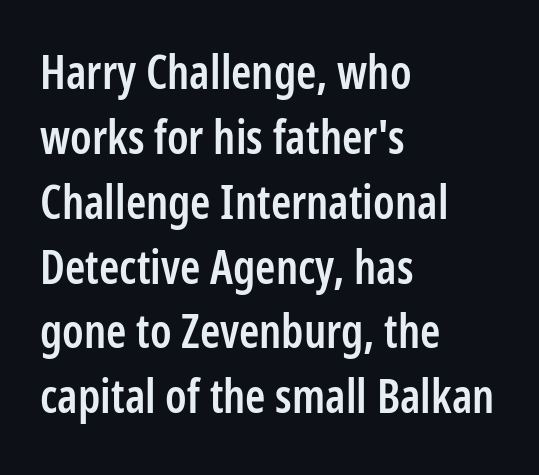
The image shows 46 px semibold, condensed sans-serif type, upright; set left-aligned, normal line spacing (1.41x), normal letter spacing, not underlined; low stroke contrast and a medium x-height.
